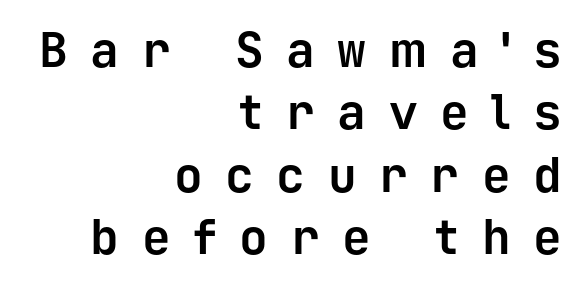
Think of a typewriter: that constant character pitch is what you see here. The designer left line spacing at the default. Is the type bold? Yes — the strokes are clearly thick and heavy. Letter spacing: wide. Is there any slant? The stems are plumb.
